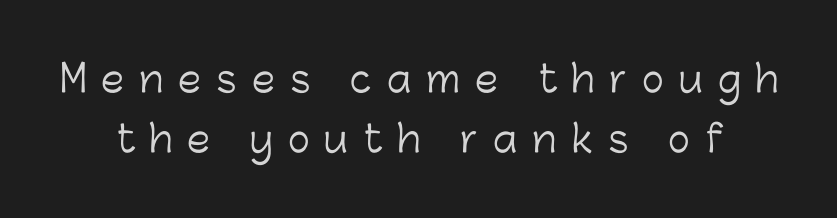
{"serif": "no", "italic": "no", "bold": "no", "weight": "light", "width": "normal", "stroke_contrast": "low", "x_height": "medium", "monospaced": "no", "underline": "no", "line_spacing": "normal", "line_spacing_ratio": 1.63, "letter_spacing": "wide", "letter_spacing_em": 0.41, "glyph_px": 37}
